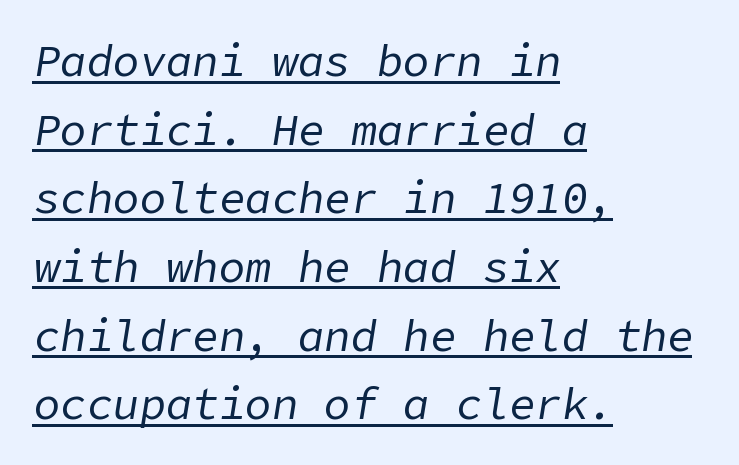
{"italic": "yes", "lean": "right", "slant_degrees": 9, "bold": "no", "weight": "regular", "width": "normal", "stroke_contrast": "low", "x_height": "medium", "underline": "yes", "align": "left", "line_spacing": "normal", "line_spacing_ratio": 1.56, "letter_spacing": "normal", "letter_spacing_em": 0.0, "glyph_px": 44}
